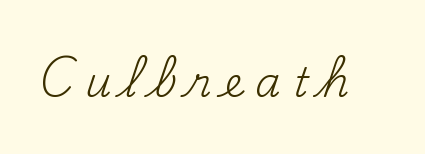
The image shows 41 px regular-weight serif type; set unusually wide letter spacing (+0.3 em), not underlined; medium stroke contrast and a small x-height.
